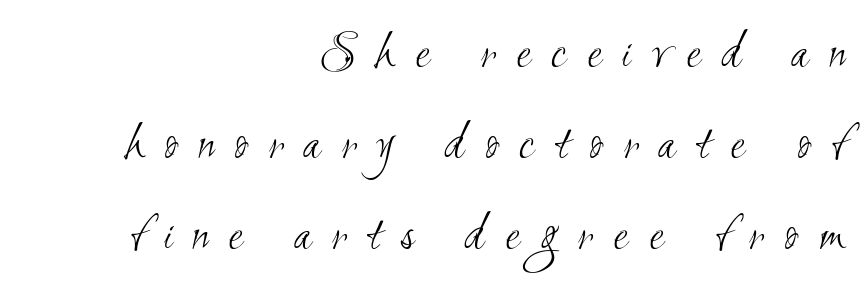
{"serif": "no", "bold": "no", "weight": "light", "width": "condensed", "stroke_contrast": "medium", "x_height": "small", "monospaced": "no", "underline": "no", "align": "right", "line_spacing_ratio": 1.72, "letter_spacing": "wide", "letter_spacing_em": 0.38, "glyph_px": 53}
